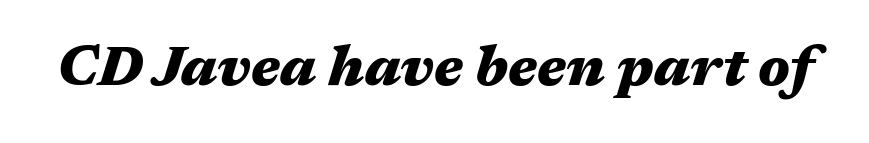
{"italic": "yes", "lean": "right", "slant_degrees": 17, "bold": "yes", "weight": "heavy", "width": "wide", "stroke_contrast": "medium", "x_height": "medium", "monospaced": "no", "underline": "no", "letter_spacing": "normal", "letter_spacing_em": 0.0, "glyph_px": 56}
